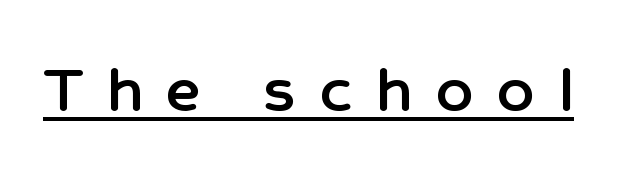
{"serif": "no", "italic": "no", "width": "normal", "stroke_contrast": "low", "x_height": "medium", "monospaced": "no", "underline": "yes", "letter_spacing": "wide", "letter_spacing_em": 0.33, "glyph_px": 72}
